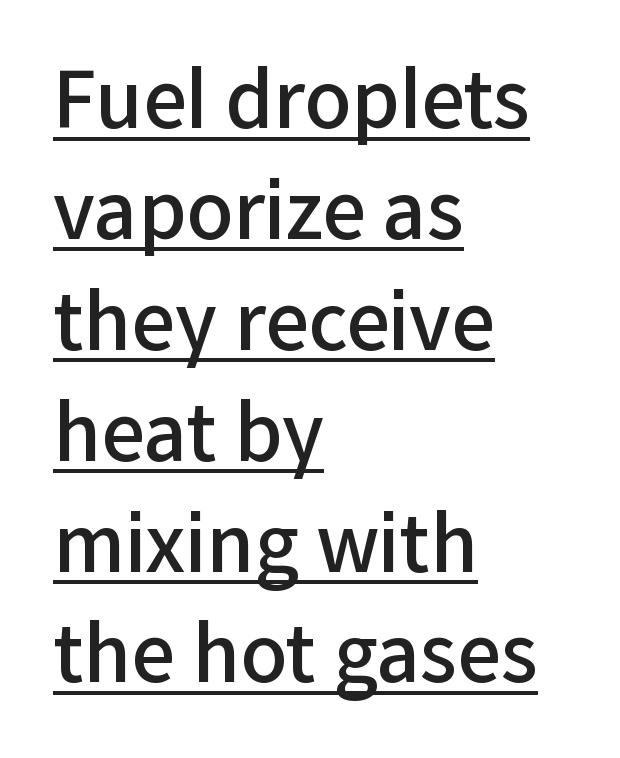
{"serif": "no", "italic": "no", "bold": "semi", "weight": "semibold", "width": "normal", "stroke_contrast": "low", "x_height": "medium", "monospaced": "no", "underline": "yes", "align": "left", "line_spacing": "normal", "line_spacing_ratio": 1.44, "letter_spacing": "normal", "letter_spacing_em": 0.0, "glyph_px": 77}
